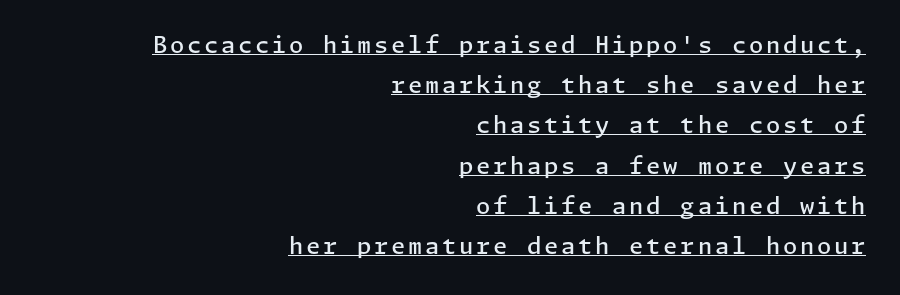
The strokes are fattened partway — semibold, not bold. You can see a thin bar hugging the bottom of the glyphs. The font's upright variant was chosen for this text. Which margin do the lines hug? The right one — the left edge is uneven.
